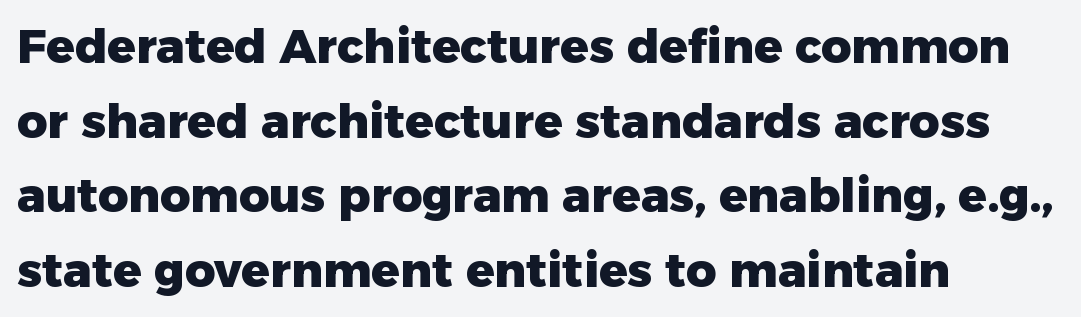
Casual observation: everything's shoved over to the left. Words float on clear page, feet unadorned. A dark, heavy texture on the line: the type is bold. Every character sits straight up, as roman type does. If you measured baseline to baseline, you'd find a middling distance.
